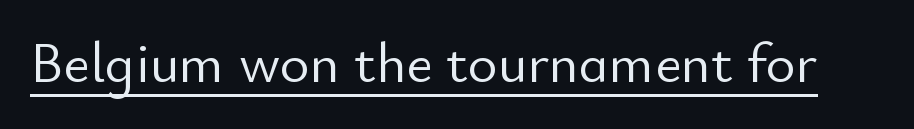
The rendering uses natural spacing where letterforms have individual widths. Is the letter spacing exaggerated? No — it looks like the ordinary default. The strokes carry an ordinary text weight at most. This rendering features underlined lettering.
